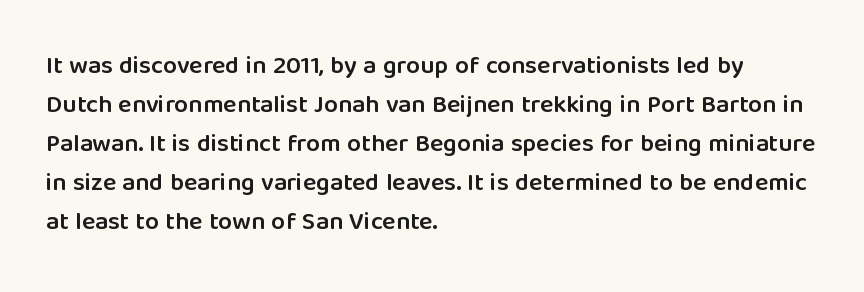
The image shows 25 px text type, upright; set left-aligned, normal line spacing (1.56x), normal letter spacing, not underlined.
